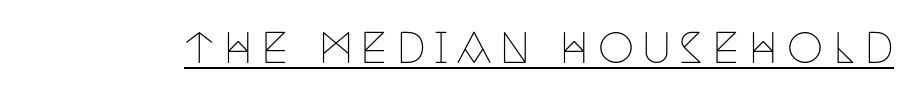
{"serif": "yes", "italic": "no", "bold": "no", "weight": "thin", "width": "condensed", "stroke_contrast": "low", "x_height": "large", "monospaced": "no", "underline": "yes", "letter_spacing": "wide", "letter_spacing_em": 0.2, "glyph_px": 41}
